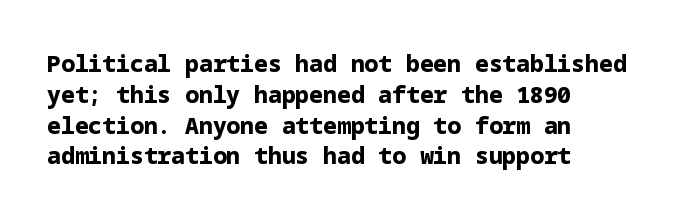
It's the straight-up-and-down kind of type. Descender tails drop into unmarked territory. Weight check: bold — yes, fully. Line beginnings align vertically; line endings do not.
